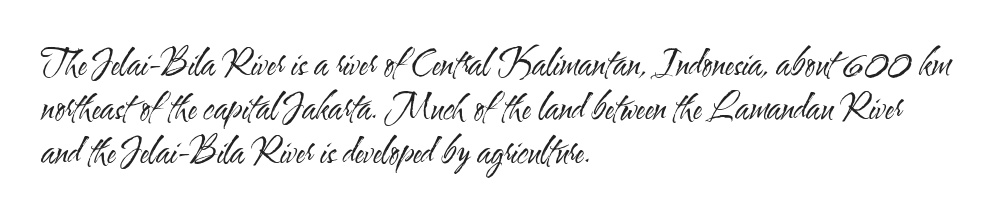
Q: Is the text bold? A: No.
Q: Is the text italic (slanted)? A: Yes.
Q: Is the typeface a serif or a sans-serif typeface? A: Sans-serif.
Q: Is the text underlined? A: No.
Q: How is the paragraph aligned? A: Left-aligned.
Q: Is the spacing between letters normal or unusually wide? A: Normal.
Q: Is the spacing between lines tight, normal or loose? A: Normal.
Q: Width (condensed, normal, or wide)? A: Condensed.
Q: Stroke contrast? A: Medium.
Q: x-height? A: Small.
Q: Monospaced? A: No.
